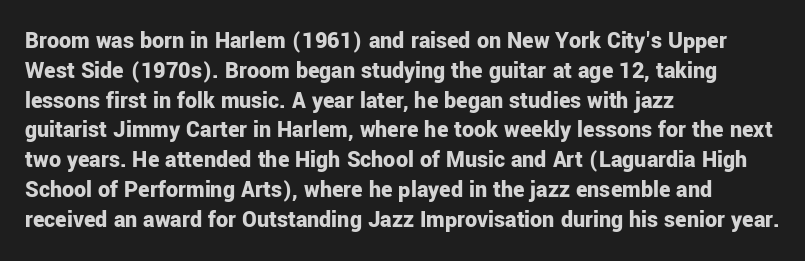
{"italic": "no", "bold": "yes", "underline": "no", "align": "left", "line_spacing_ratio": 1.24, "letter_spacing": "normal", "letter_spacing_em": 0.0, "glyph_px": 24}
